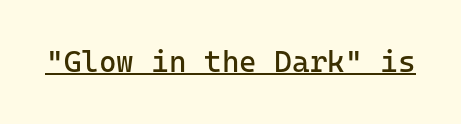
Q: Is the text bold? A: No.
Q: Is the text italic (slanted)? A: No, it is upright.
Q: Is the typeface a serif or a sans-serif typeface? A: Sans-serif.
Q: Is the text underlined? A: Yes.
Q: Is the spacing between letters normal or unusually wide? A: Normal.
Q: Width (condensed, normal, or wide)? A: Normal.
Q: Stroke contrast? A: Low.
Q: x-height? A: Medium.
Q: Monospaced? A: Yes.
